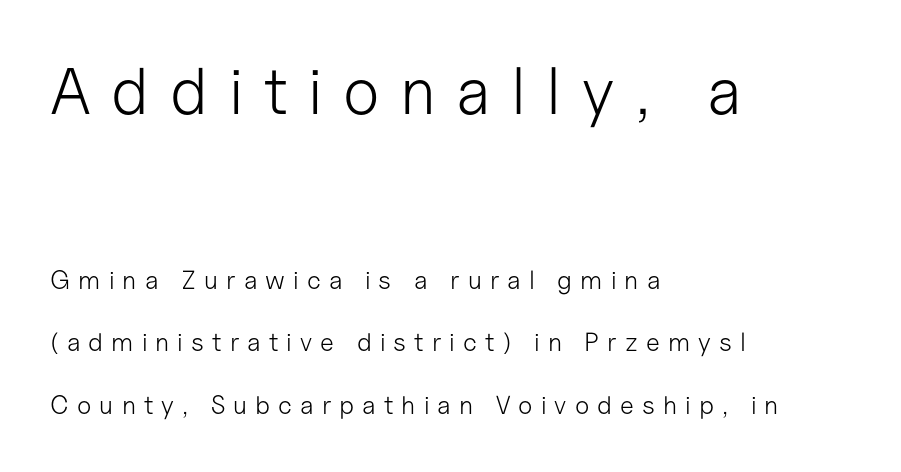
The typography opts for an upright posture over an oblique one. On a weight scale, this lands at 450 or below. Scale decreases going downward across the two blocks. The type family on display is of the sans-serif kind. The line texture is sparse and dotted thanks to wide tracking.
